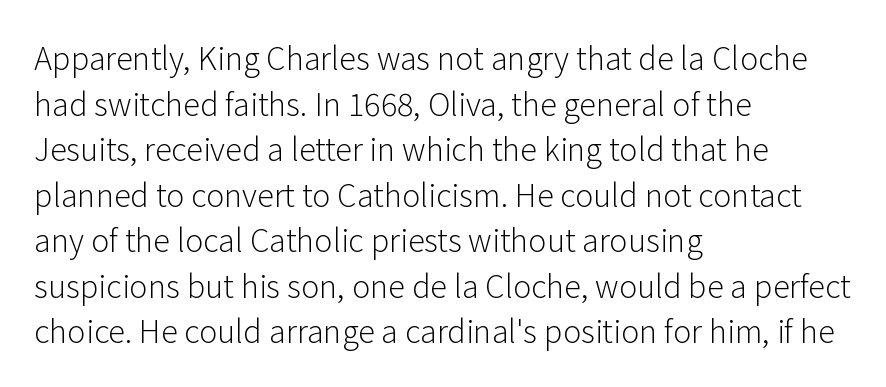
Q: Is the text bold? A: No.
Q: Is the text italic (slanted)? A: No, it is upright.
Q: Is the typeface a serif or a sans-serif typeface? A: Sans-serif.
Q: Is the text underlined? A: No.
Q: How is the paragraph aligned? A: Left-aligned.
Q: Is the spacing between letters normal or unusually wide? A: Normal.
Q: Is the spacing between lines tight, normal or loose? A: Normal.
Q: Width (condensed, normal, or wide)? A: Normal.
Q: Stroke contrast? A: Low.
Q: x-height? A: Medium.
Q: Monospaced? A: No.
